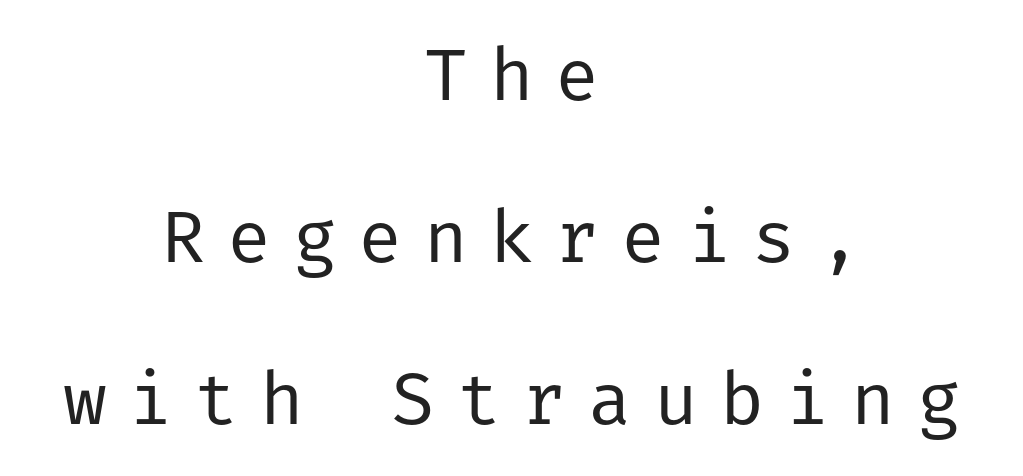
{"serif": "no", "italic": "no", "bold": "no", "weight": "regular", "width": "normal", "stroke_contrast": "low", "x_height": "medium", "underline": "no", "align": "center", "line_spacing": "loose", "line_spacing_ratio": 2.22, "letter_spacing": "wide", "letter_spacing_em": 0.3, "glyph_px": 73}
